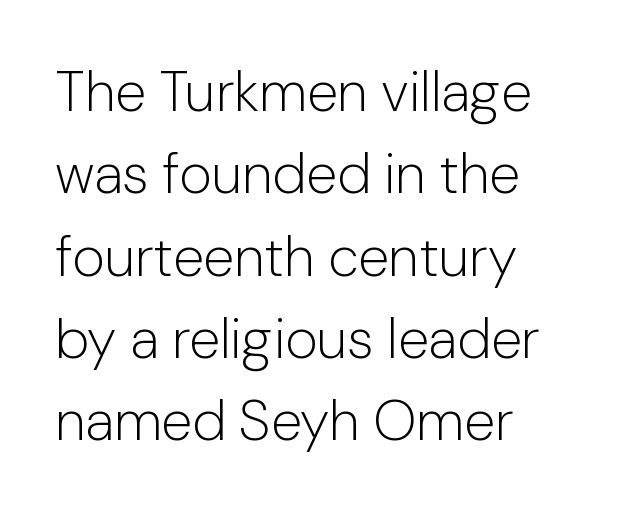
Q: Is the text bold? A: No.
Q: Is the text italic (slanted)? A: No, it is upright.
Q: Is the typeface a serif or a sans-serif typeface? A: Sans-serif.
Q: Is the text underlined? A: No.
Q: How is the paragraph aligned? A: Left-aligned.
Q: Is the spacing between letters normal or unusually wide? A: Normal.
Q: Is the spacing between lines tight, normal or loose? A: Normal.
Q: Width (condensed, normal, or wide)? A: Normal.
Q: Stroke contrast? A: Low.
Q: x-height? A: Medium.
Q: Monospaced? A: No.
